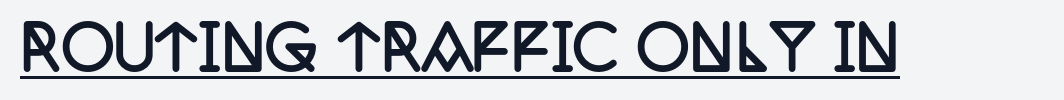
The letters stand straight up with perfectly vertical stems. The words here are underlined. Unlike a clean sans, this face finishes its strokes with serifs. Each word holds together tightly as a unit, with standard inter-letter gaps. The face used here is proportionally spaced, like ordinary book or web type.
